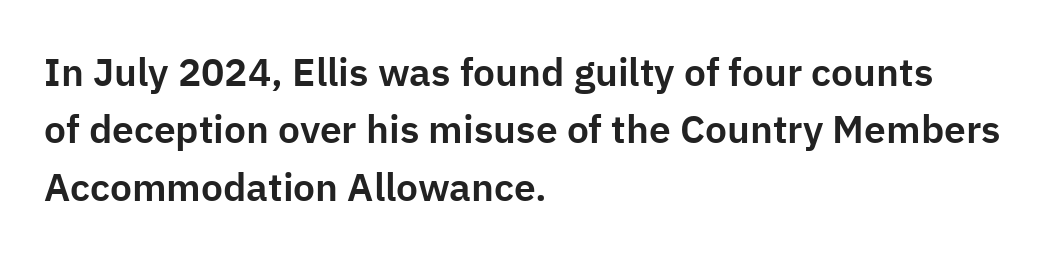
Unlike a traditional serif, this face leaves its strokes unadorned. Does the lettering tilt? It doesn't — this is upright. Is the block centered? No — it sits flush against the left margin. The foot of each line stays bare and open. Reading down the column, the eye jumps a familiar distance to each next line. Tracking value appears to be zero — textbook default spacing.
